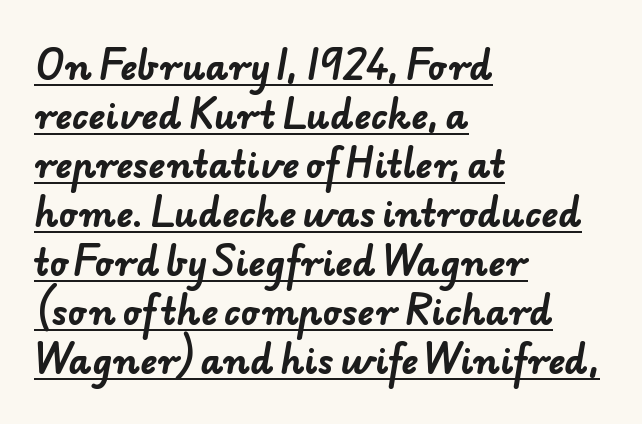
Q: Is the text bold? A: Yes.
Q: Is the typeface a serif or a sans-serif typeface? A: Sans-serif.
Q: Is the text underlined? A: Yes.
Q: How is the paragraph aligned? A: Left-aligned.
Q: Is the spacing between letters normal or unusually wide? A: Normal.
Q: Is the spacing between lines tight, normal or loose? A: Normal.
Q: Width (condensed, normal, or wide)? A: Normal.
Q: Stroke contrast? A: Low.
Q: x-height? A: Small.
Q: Monospaced? A: No.
